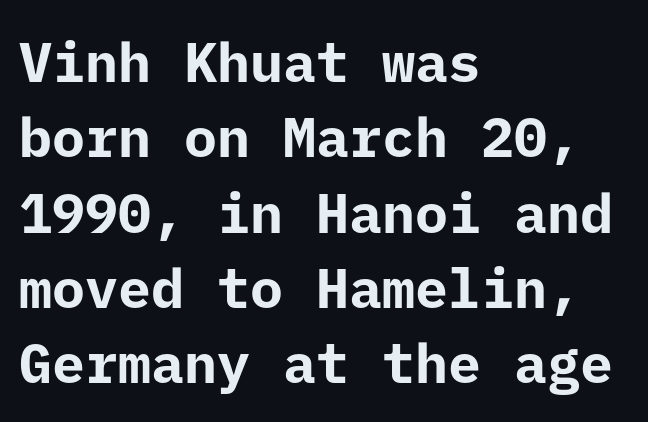
The image shows 55 px bold sans-serif type, upright; set left-aligned, normal line spacing (1.37x), normal letter spacing, not underlined; low stroke contrast and a medium x-height.
